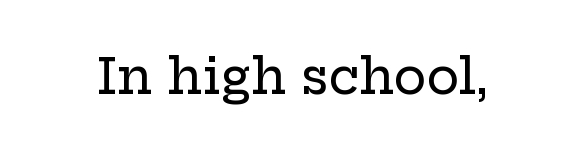
{"serif": "yes", "italic": "no", "width": "wide", "stroke_contrast": "low", "x_height": "medium", "monospaced": "no", "underline": "no", "letter_spacing": "normal", "letter_spacing_em": 0.0, "glyph_px": 49}
